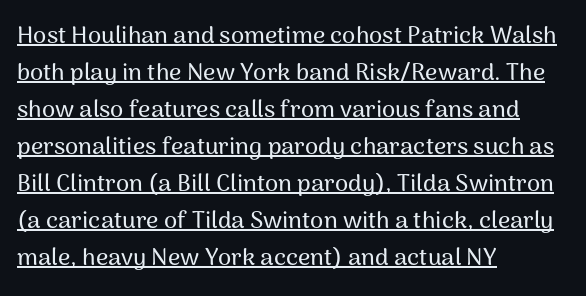
The rendering uses the underline text-decoration. The line texture is even and compact thanks to regular tracking. Upright lettering throughout. A student would call this left alignment; a typographer would say flush left, rag right.
